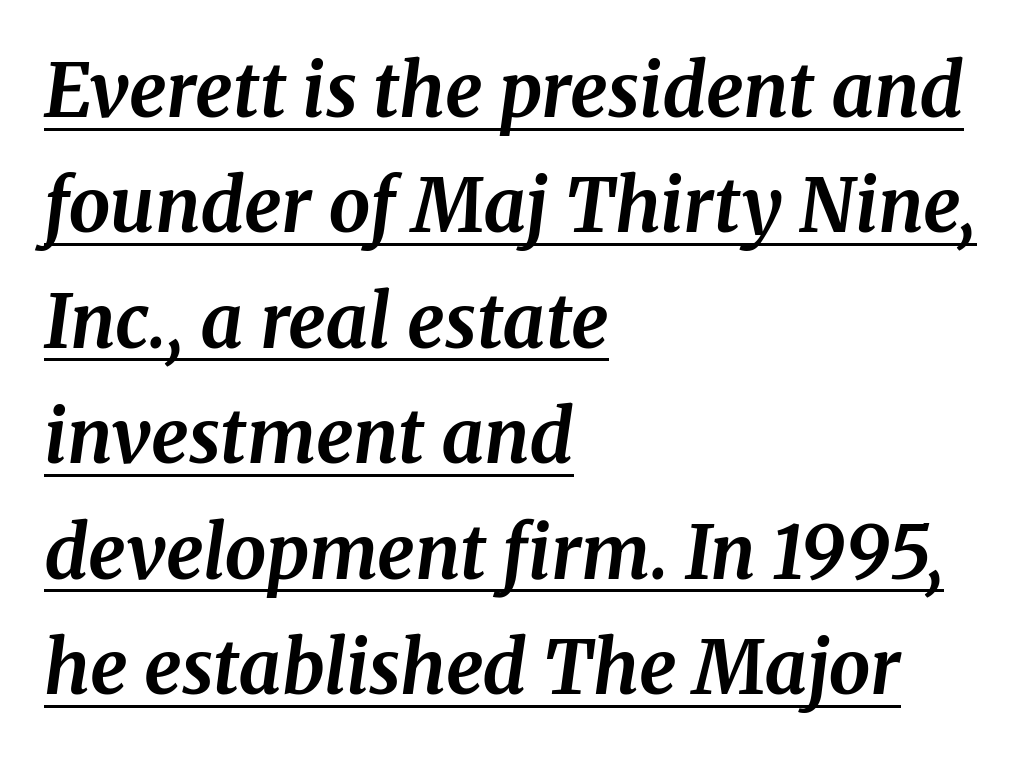
Q: Is the text bold? A: Yes.
Q: Is the text italic (slanted)? A: Yes, it leans right by about 8 degrees.
Q: Is the typeface a serif or a sans-serif typeface? A: Serif.
Q: Is the text underlined? A: Yes.
Q: How is the paragraph aligned? A: Left-aligned.
Q: Is the spacing between letters normal or unusually wide? A: Normal.
Q: Is the spacing between lines tight, normal or loose? A: Normal.
Q: Width (condensed, normal, or wide)? A: Normal.
Q: Stroke contrast? A: Medium.
Q: x-height? A: Medium.
Q: Monospaced? A: No.
